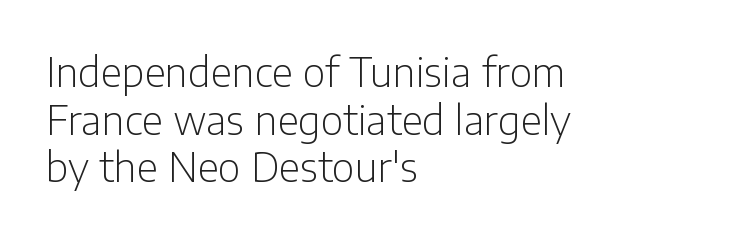
{"serif": "no", "italic": "no", "bold": "no", "weight": "light", "width": "normal", "stroke_contrast": "low", "x_height": "medium", "monospaced": "no", "underline": "no", "align": "left", "line_spacing_ratio": 1.22, "letter_spacing": "normal", "letter_spacing_em": 0.0, "glyph_px": 39}
